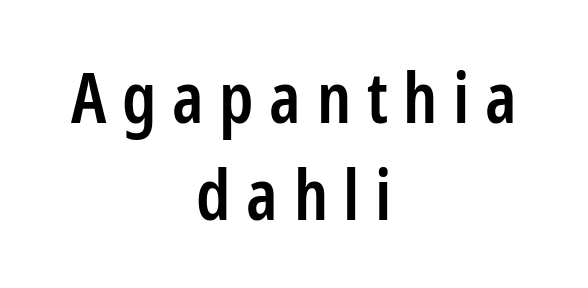
Q: Is the text bold? A: Semi-bold.
Q: Is the text italic (slanted)? A: No, it is upright.
Q: Is the typeface a serif or a sans-serif typeface? A: Sans-serif.
Q: Is the text underlined? A: No.
Q: How is the paragraph aligned? A: Centered.
Q: Is the spacing between letters normal or unusually wide? A: Unusually wide.
Q: Is the spacing between lines tight, normal or loose? A: Normal.
Q: Width (condensed, normal, or wide)? A: Condensed.
Q: Stroke contrast? A: Low.
Q: x-height? A: Medium.
Q: Monospaced? A: No.
